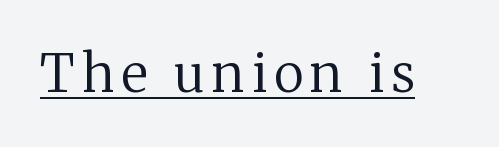
{"serif": "yes", "italic": "no", "bold": "no", "weight": "regular", "width": "normal", "stroke_contrast": "medium", "x_height": "medium", "monospaced": "no", "underline": "yes", "glyph_px": 52}
